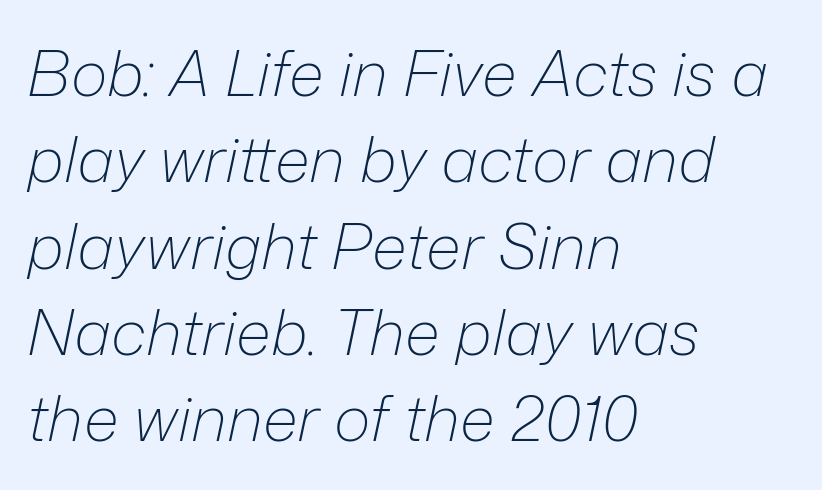
Q: Is the text bold? A: No.
Q: Is the text italic (slanted)? A: Yes, it leans right by about 12 degrees.
Q: Is the text underlined? A: No.
Q: How is the paragraph aligned? A: Left-aligned.
Q: Is the spacing between letters normal or unusually wide? A: Normal.
Q: Is the spacing between lines tight, normal or loose? A: Normal.
Q: Width (condensed, normal, or wide)? A: Normal.
Q: Stroke contrast? A: Low.
Q: x-height? A: Medium.
Q: Monospaced? A: No.
